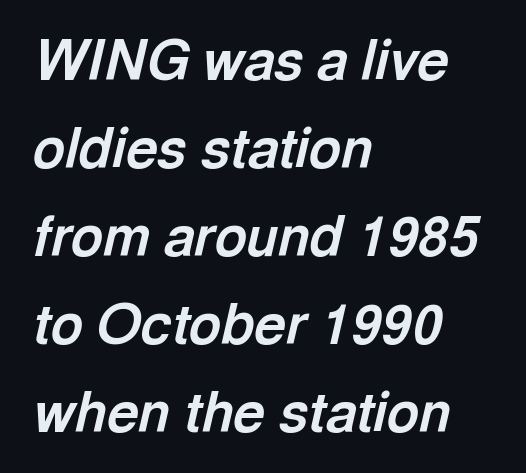
Look at the tracking — it's just the regular setting, nothing added. The rows are spaced the way most documents space them. Looks like regular typesetting: each glyph gets only the width it needs. Does the weight exceed regular? Yes, all the way to bold. Descenders hang freely into open space.
